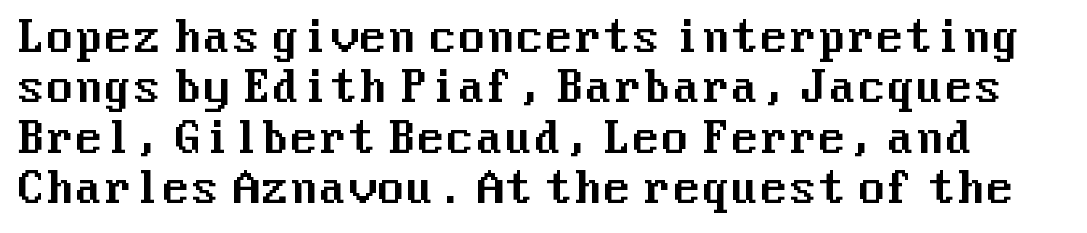
The image shows 42 px sans-serif type, upright; set line spacing 1.2x, normal letter spacing, not underlined; medium stroke contrast and a medium x-height.
